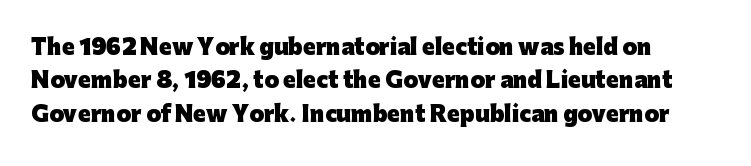
Q: Is the text bold? A: Yes.
Q: Is the text italic (slanted)? A: No, it is upright.
Q: Is the text underlined? A: No.
Q: Is the spacing between letters normal or unusually wide? A: Normal.
Q: Is the spacing between lines tight, normal or loose? A: Normal.
